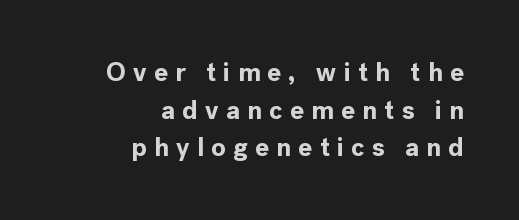
{"italic": "no", "bold": "yes", "underline": "no", "align": "right", "line_spacing": "normal", "line_spacing_ratio": 1.45, "letter_spacing": "wide", "letter_spacing_em": 0.28, "glyph_px": 26}
